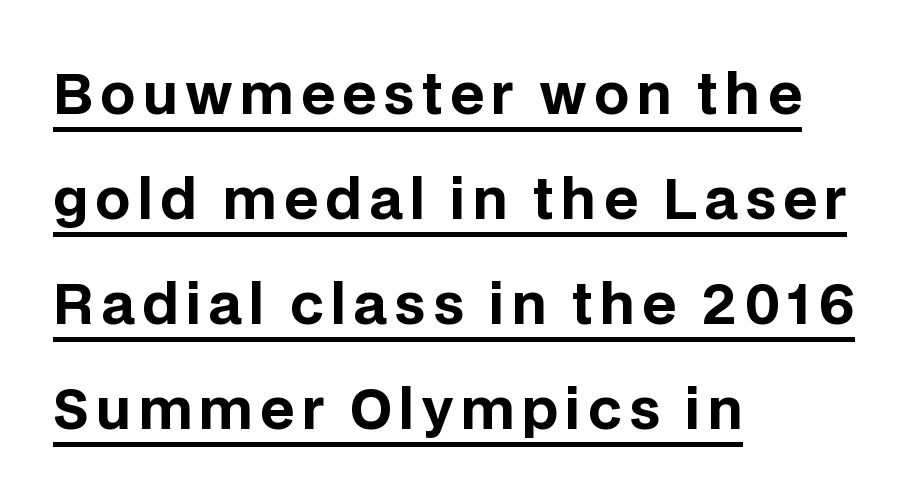
In terms of posture, this sample is upright. Is there an underline? Yes — a line sits under the letters. The type family on display is of the sans-serif kind. Regarding leading, the lines here are spaced well apart.
